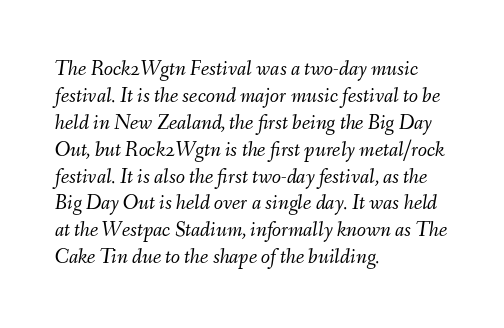
The gaps between neighbouring characters are ordinary and unremarkable. Does the lettering tilt? It does — this is italic. Leading matches the norm, producing a regular column. The rag falls on the right side of this text block. Letters rest on an invisible, unmarked baseline. Stems and bowls with no extra thickness — not bold.
